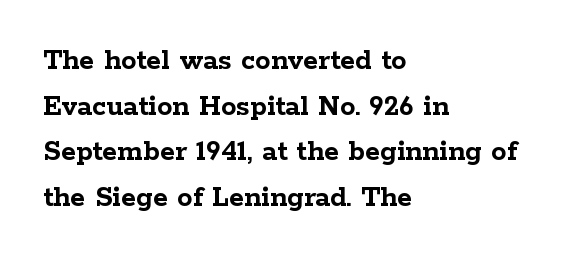
Q: Is the text bold? A: Yes.
Q: Is the text italic (slanted)? A: No, it is upright.
Q: Is the typeface a serif or a sans-serif typeface? A: Serif.
Q: Is the text underlined? A: No.
Q: How is the paragraph aligned? A: Left-aligned.
Q: Is the spacing between letters normal or unusually wide? A: Normal.
Q: Is the spacing between lines tight, normal or loose? A: Normal.
Q: Width (condensed, normal, or wide)? A: Wide.
Q: Stroke contrast? A: Low.
Q: x-height? A: Medium.
Q: Monospaced? A: No.
